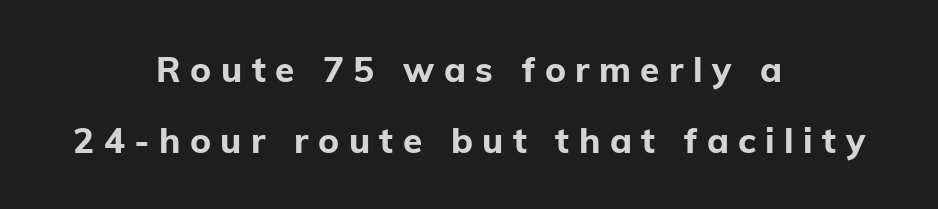
Looks like regular typesetting: each glyph gets only the width it needs. Every character sits straight up, as roman type does. This block would shrink considerably if given ordinary leading; it's expanded now. Which margin do the lines hug? Neither — every line sits in the middle. These lines carry a lot of weight — the face is fully bold.
